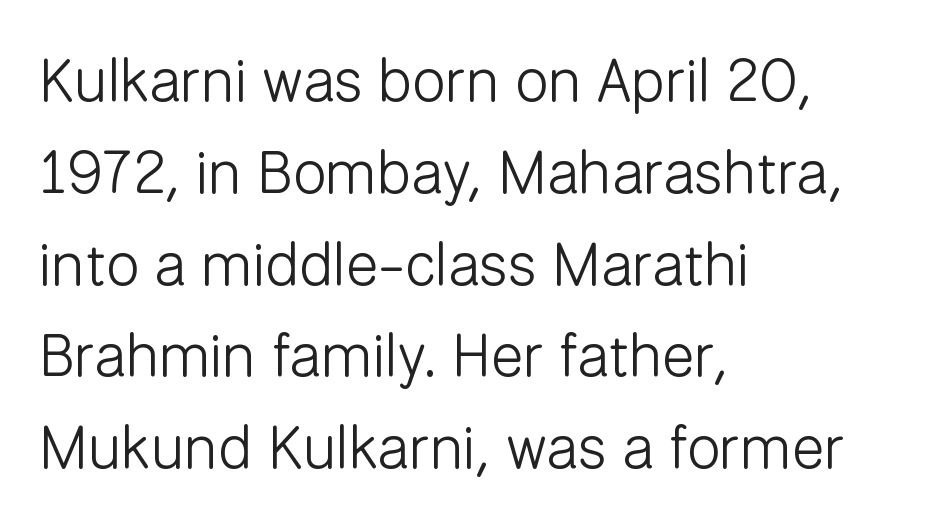
No feet cap the strokes, marking this as sans-serif type. Regarding leading, the lines here are spaced in the standard way. The strip under each line holds only bare page. This sample has the flowing, uneven cadence of proportional lettering.
